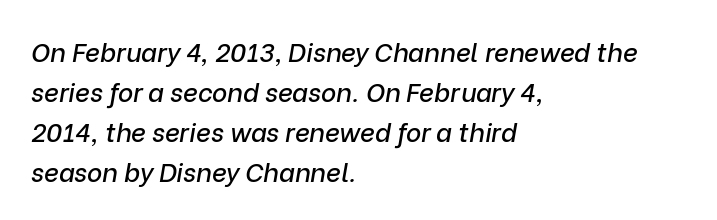
Q: Is the text italic (slanted)? A: Yes, it leans right by about 9 degrees.
Q: Is the text underlined? A: No.
Q: How is the paragraph aligned? A: Left-aligned.
Q: Is the spacing between letters normal or unusually wide? A: Normal.
Q: Is the spacing between lines tight, normal or loose? A: Normal.
